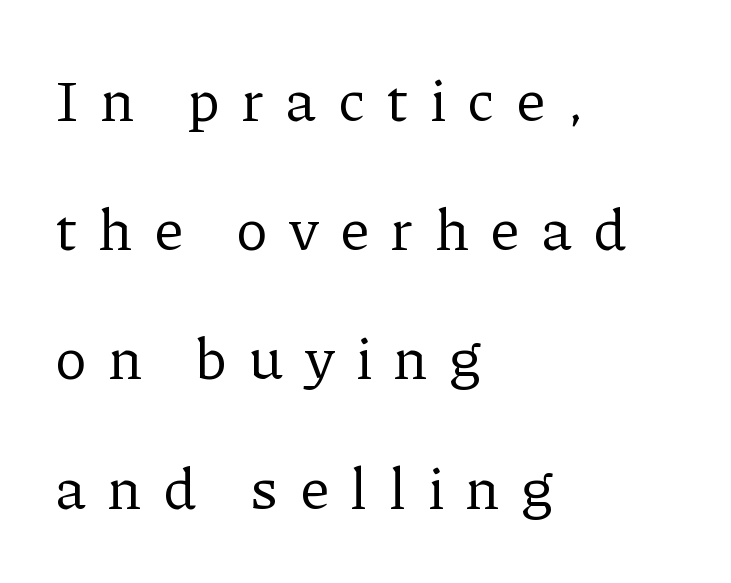
Every character sits straight up, as roman type does. A typesetter would label this face a serif. Weight: regular or lighter. Vertically, the passage feels expansive, rows floating well apart.
